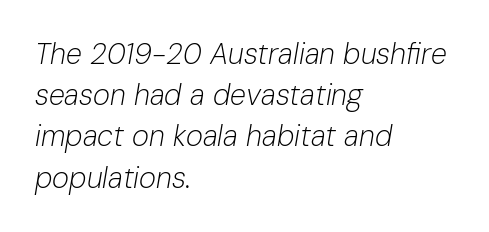
The image shows 29 px light type, italic (leaning right); set left-aligned, normal line spacing (1.42x), normal letter spacing, not underlined; low stroke contrast and a medium x-height.
